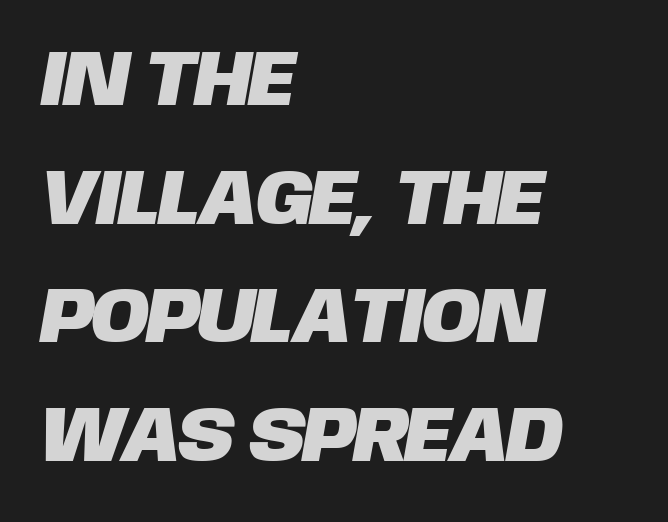
{"serif": "no", "width": "normal", "stroke_contrast": "low", "x_height": "large", "monospaced": "no", "underline": "no", "align": "left", "line_spacing": "normal", "line_spacing_ratio": 1.52, "letter_spacing": "normal", "letter_spacing_em": 0.0, "glyph_px": 78}
